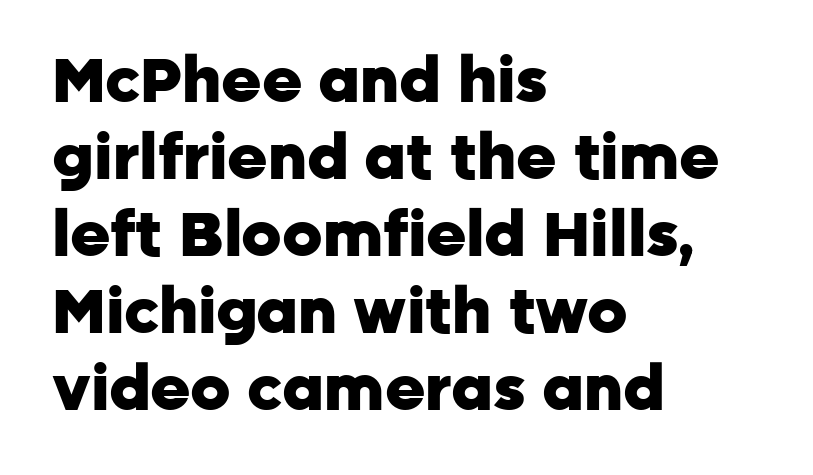
Q: Is the text bold? A: Yes.
Q: Is the text italic (slanted)? A: No, it is upright.
Q: Is the typeface a serif or a sans-serif typeface? A: Sans-serif.
Q: Is the text underlined? A: No.
Q: How is the paragraph aligned? A: Left-aligned.
Q: Is the spacing between letters normal or unusually wide? A: Normal.
Q: Width (condensed, normal, or wide)? A: Normal.
Q: Stroke contrast? A: Low.
Q: x-height? A: Medium.
Q: Monospaced? A: No.
